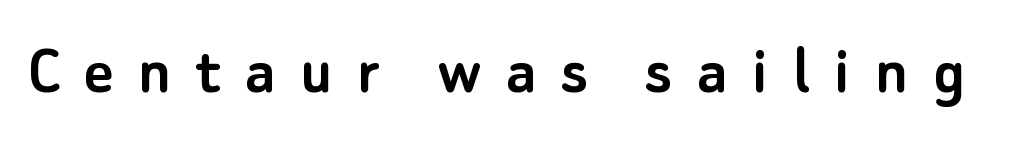
{"serif": "no", "italic": "no", "width": "normal", "stroke_contrast": "low", "x_height": "small", "monospaced": "no", "underline": "no", "letter_spacing": "wide", "letter_spacing_em": 0.34, "glyph_px": 72}
